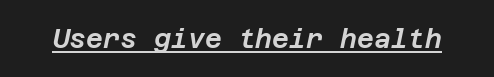
The face used here appears with an underline applied. Default kerning and tracking; the words read as compact shapes. Yep, that's italic — everything's leaning.
